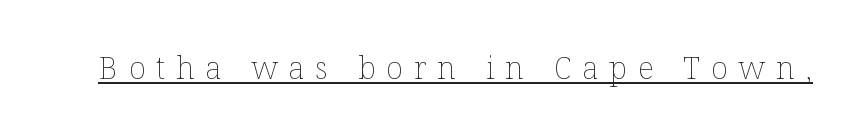
Q: Is the text bold? A: No.
Q: Is the text italic (slanted)? A: No, it is upright.
Q: Is the text underlined? A: Yes.
Q: Is the spacing between letters normal or unusually wide? A: Unusually wide.
Q: Width (condensed, normal, or wide)? A: Normal.
Q: Stroke contrast? A: Low.
Q: x-height? A: Medium.
Q: Monospaced? A: No.
